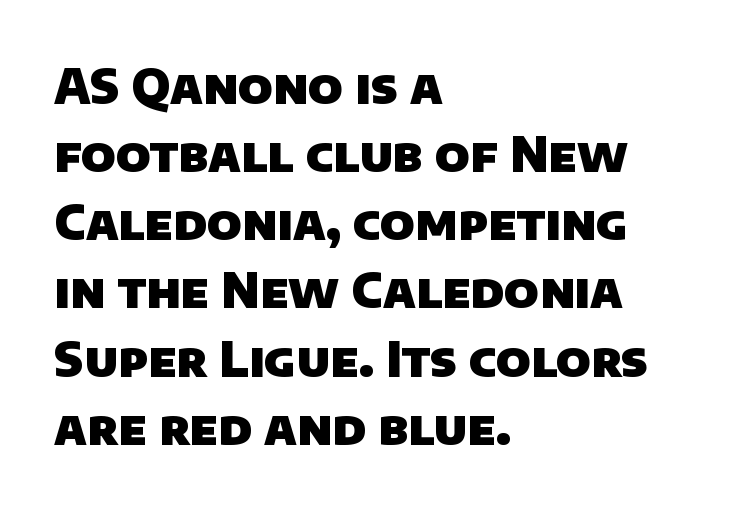
Q: Is the text bold? A: Yes.
Q: Is the typeface a serif or a sans-serif typeface? A: Sans-serif.
Q: Is the text underlined? A: No.
Q: How is the paragraph aligned? A: Left-aligned.
Q: Is the spacing between letters normal or unusually wide? A: Normal.
Q: Is the spacing between lines tight, normal or loose? A: Normal.
Q: Width (condensed, normal, or wide)? A: Normal.
Q: Stroke contrast? A: Low.
Q: x-height? A: Large.
Q: Monospaced? A: No.
